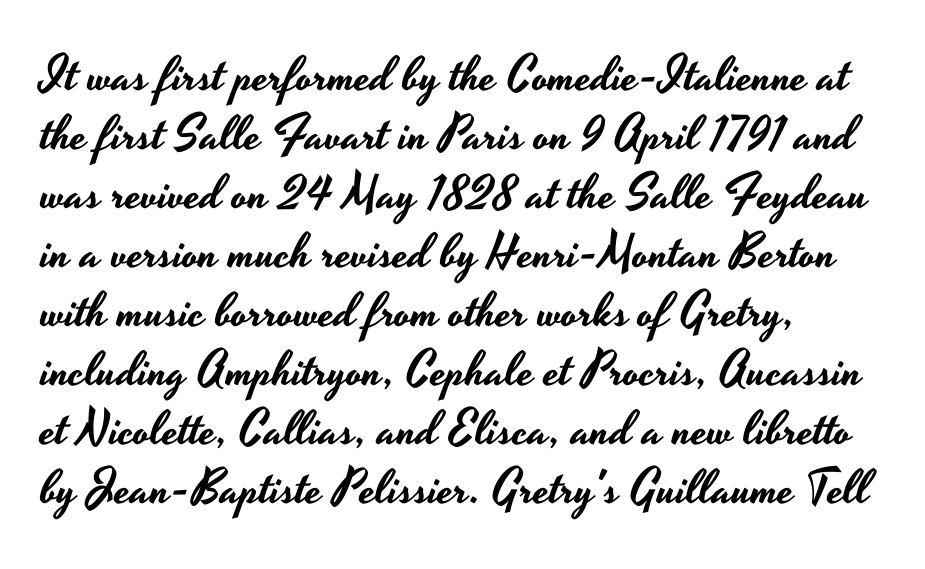
Q: Is the text italic (slanted)? A: Yes.
Q: Is the typeface a serif or a sans-serif typeface? A: Sans-serif.
Q: Is the text underlined? A: No.
Q: How is the paragraph aligned? A: Left-aligned.
Q: Is the spacing between letters normal or unusually wide? A: Normal.
Q: Width (condensed, normal, or wide)? A: Wide.
Q: Stroke contrast? A: Low.
Q: x-height? A: Small.
Q: Monospaced? A: No.
